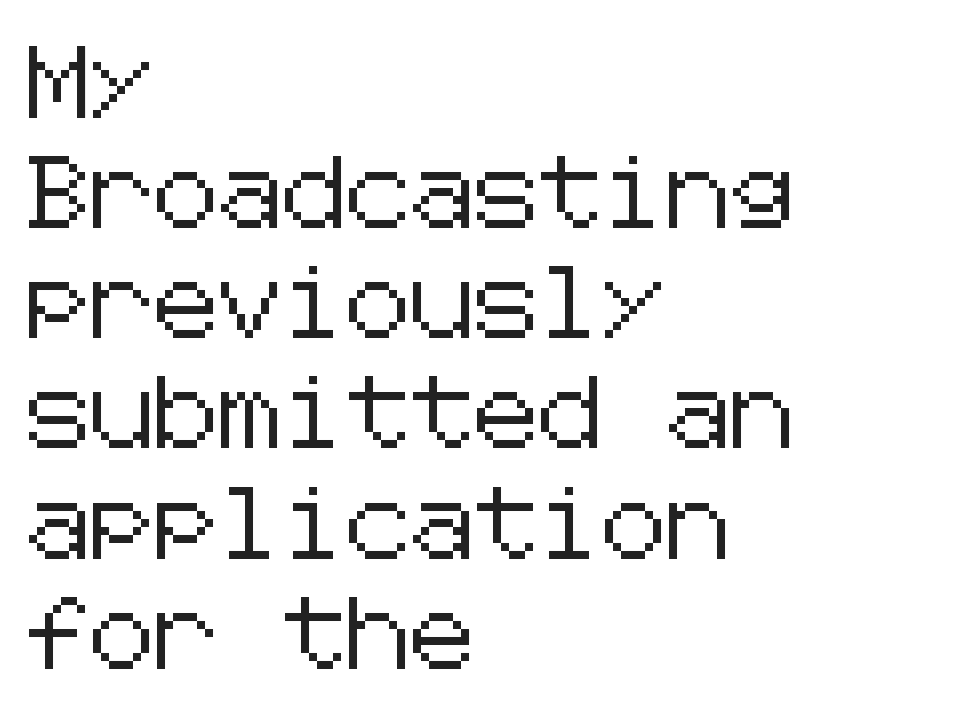
{"serif": "no", "italic": "no", "width": "normal", "stroke_contrast": "low", "x_height": "medium", "underline": "no", "align": "left", "line_spacing": "normal", "line_spacing_ratio": 1.53, "letter_spacing": "normal", "letter_spacing_em": 0.0, "glyph_px": 72}
